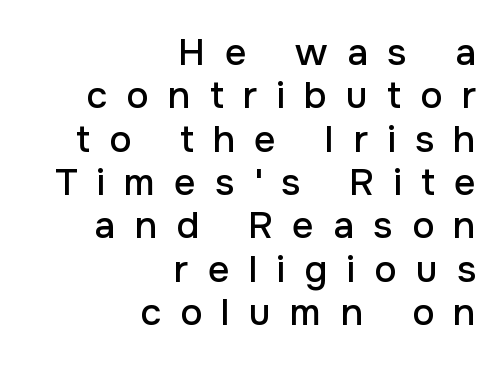
The image shows 38 px sans-serif type, upright; set right-aligned, tight line spacing (1.14x), unusually wide letter spacing (+0.5 em), not underlined; low stroke contrast and a medium x-height.
